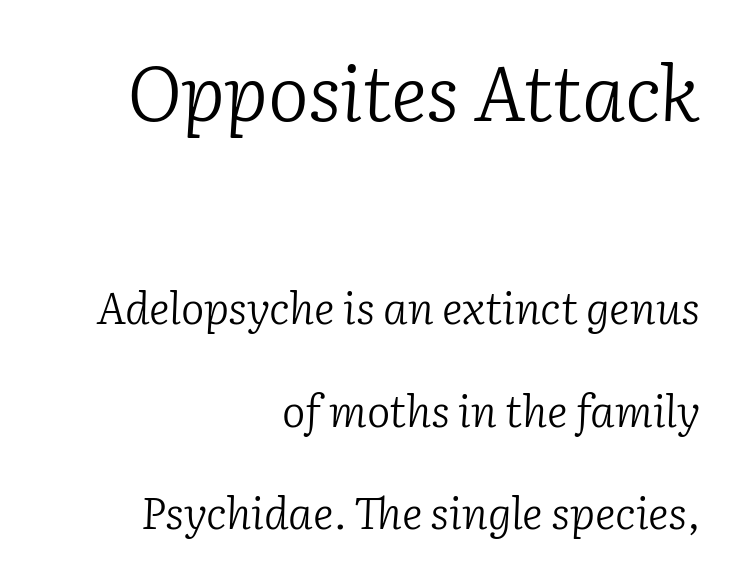
The image shows 77 px light serif type, italic (leaning right); set right-aligned, loose line spacing (2.33x), normal letter spacing, not underlined; the first (top) block is 1.75x larger; low stroke contrast and a medium x-height.
